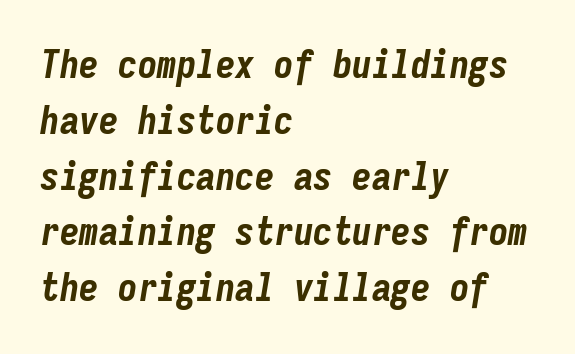
The image shows 39 px bold, condensed type, italic (leaning right), monospaced; set left-aligned, normal line spacing (1.43x), normal letter spacing, not underlined; low stroke contrast and a medium x-height.
